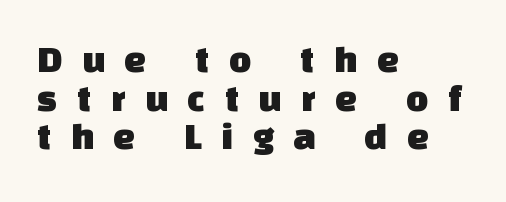
Alignment: flush left. The tracking jumps out immediately: characters are airy and widely separated. Think of a printed novel: that variable character pitch is what you see here. The foot of each line stays bare and open. Observe the absence of serifs on each vertical stroke in this sample.
